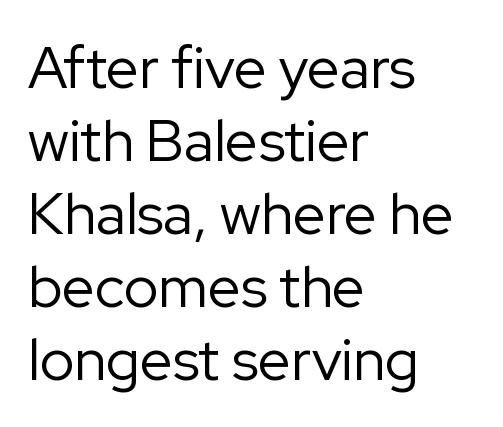
The image shows 58 px regular-weight sans-serif type, upright; set left-aligned, normal line spacing (1.26x), normal letter spacing, not underlined; low stroke contrast and a medium x-height.
